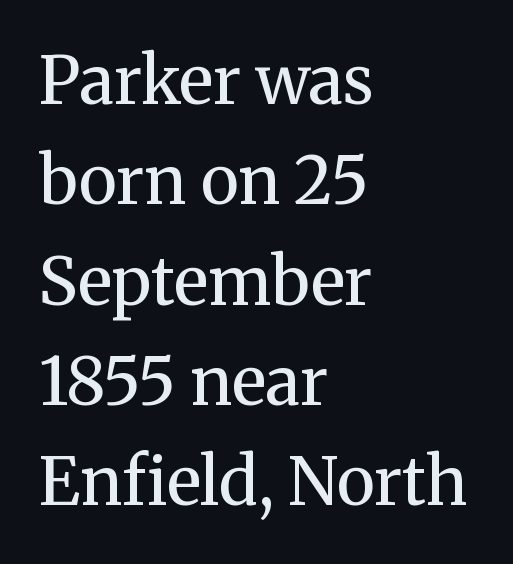
Q: Is the text bold? A: No.
Q: Is the text italic (slanted)? A: No, it is upright.
Q: Is the typeface a serif or a sans-serif typeface? A: Serif.
Q: Is the text underlined? A: No.
Q: How is the paragraph aligned? A: Left-aligned.
Q: Is the spacing between letters normal or unusually wide? A: Normal.
Q: Is the spacing between lines tight, normal or loose? A: Normal.
Q: Width (condensed, normal, or wide)? A: Normal.
Q: Stroke contrast? A: Medium.
Q: x-height? A: Medium.
Q: Monospaced? A: No.
